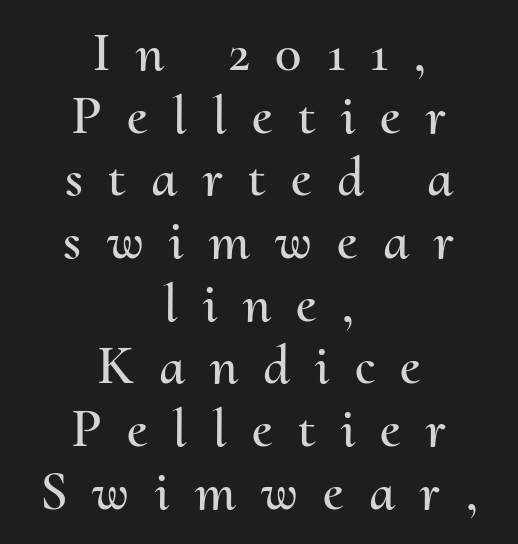
Q: Is the text italic (slanted)? A: No, it is upright.
Q: Is the text underlined? A: No.
Q: How is the paragraph aligned? A: Centered.
Q: Is the spacing between letters normal or unusually wide? A: Unusually wide.
Q: Is the spacing between lines tight, normal or loose? A: Tight.
Q: Width (condensed, normal, or wide)? A: Normal.
Q: Stroke contrast? A: Medium.
Q: x-height? A: Small.
Q: Monospaced? A: No.
